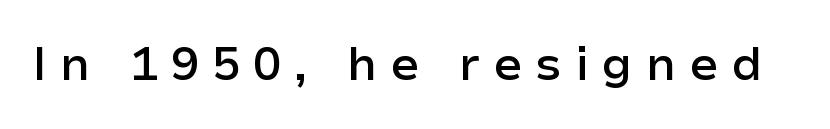
The image shows 47 px semibold sans-serif type, upright; set unusually wide letter spacing (+0.27 em), not underlined; low stroke contrast and a medium x-height.
